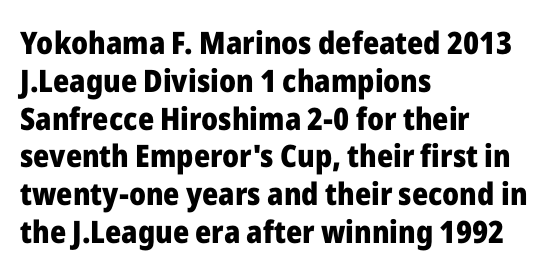
The image shows 31 px heavy sans-serif type, upright; set left-aligned, line spacing 1.22x, normal letter spacing, not underlined; low stroke contrast and a medium x-height.
